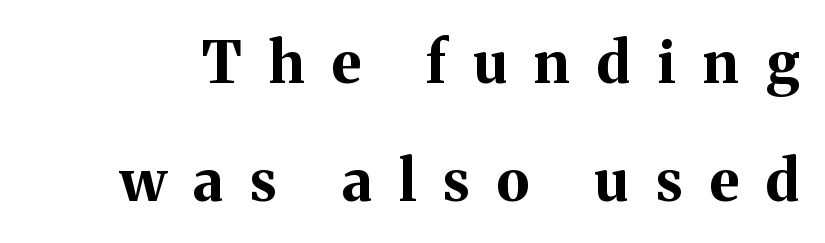
Q: Is the text bold? A: Yes.
Q: Is the text italic (slanted)? A: No, it is upright.
Q: Is the typeface a serif or a sans-serif typeface? A: Serif.
Q: Is the text underlined? A: No.
Q: Is the spacing between letters normal or unusually wide? A: Unusually wide.
Q: Is the spacing between lines tight, normal or loose? A: Loose.
Q: Width (condensed, normal, or wide)? A: Normal.
Q: Stroke contrast? A: Medium.
Q: x-height? A: Medium.
Q: Monospaced? A: No.
